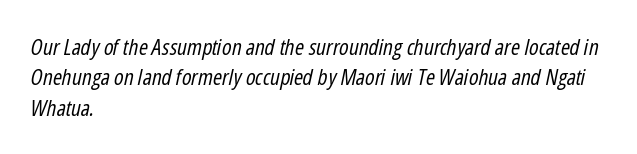
{"italic": "yes", "lean": "right", "slant_degrees": 12, "bold": "no", "underline": "no", "align": "left", "line_spacing": "normal", "line_spacing_ratio": 1.38, "letter_spacing": "normal", "letter_spacing_em": 0.0, "glyph_px": 22}
